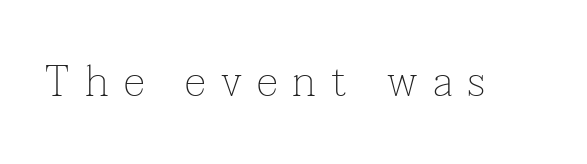
Q: Is the text bold? A: No.
Q: Is the text italic (slanted)? A: No, it is upright.
Q: Is the typeface a serif or a sans-serif typeface? A: Serif.
Q: Is the text underlined? A: No.
Q: Is the spacing between letters normal or unusually wide? A: Unusually wide.
Q: Width (condensed, normal, or wide)? A: Normal.
Q: Stroke contrast? A: Low.
Q: x-height? A: Medium.
Q: Monospaced? A: No.
